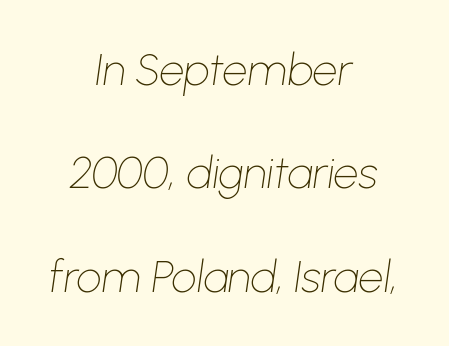
Q: Is the text bold? A: No.
Q: Is the text italic (slanted)? A: Yes, it leans right by about 8 degrees.
Q: Is the text underlined? A: No.
Q: How is the paragraph aligned? A: Centered.
Q: Is the spacing between letters normal or unusually wide? A: Normal.
Q: Is the spacing between lines tight, normal or loose? A: Loose.
Q: Width (condensed, normal, or wide)? A: Normal.
Q: Stroke contrast? A: Low.
Q: x-height? A: Medium.
Q: Monospaced? A: No.
